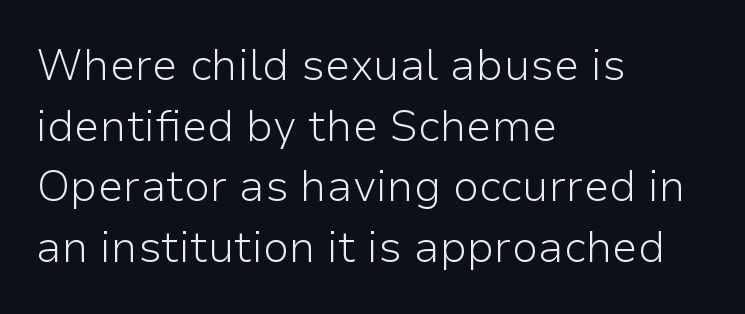
Q: Is the text bold? A: No.
Q: Is the text italic (slanted)? A: No, it is upright.
Q: Is the typeface a serif or a sans-serif typeface? A: Sans-serif.
Q: Is the text underlined? A: No.
Q: How is the paragraph aligned? A: Left-aligned.
Q: Is the spacing between letters normal or unusually wide? A: Normal.
Q: Is the spacing between lines tight, normal or loose? A: Normal.
Q: Width (condensed, normal, or wide)? A: Normal.
Q: Stroke contrast? A: Low.
Q: x-height? A: Medium.
Q: Monospaced? A: No.
